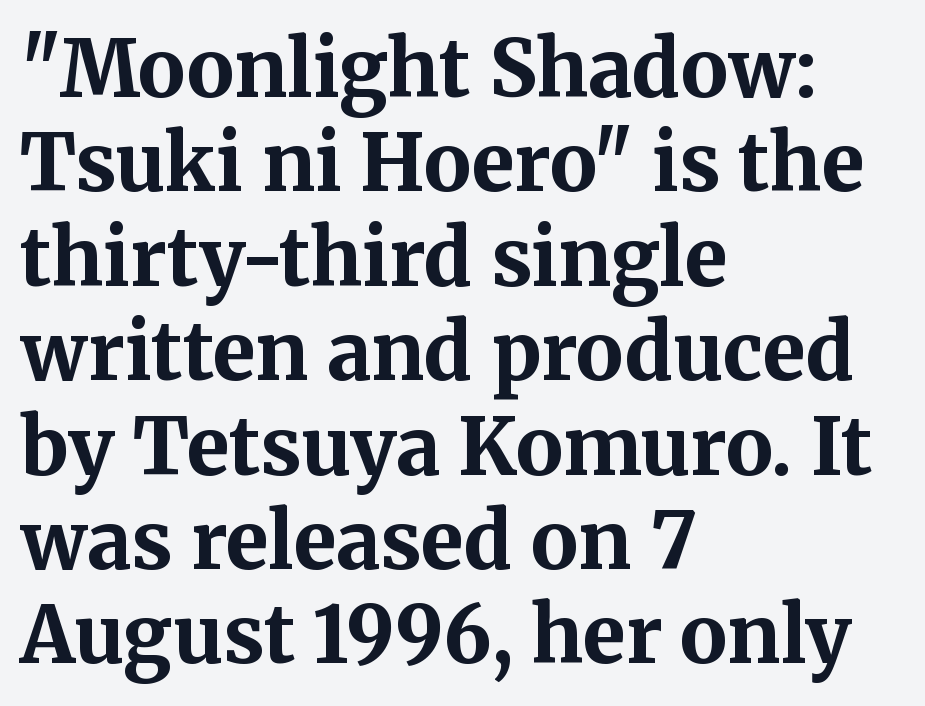
{"serif": "yes", "italic": "no", "bold": "yes", "weight": "bold", "width": "normal", "stroke_contrast": "medium", "x_height": "medium", "monospaced": "no", "underline": "no", "align": "left", "line_spacing_ratio": 1.21, "letter_spacing": "normal", "letter_spacing_em": 0.0, "glyph_px": 78}
